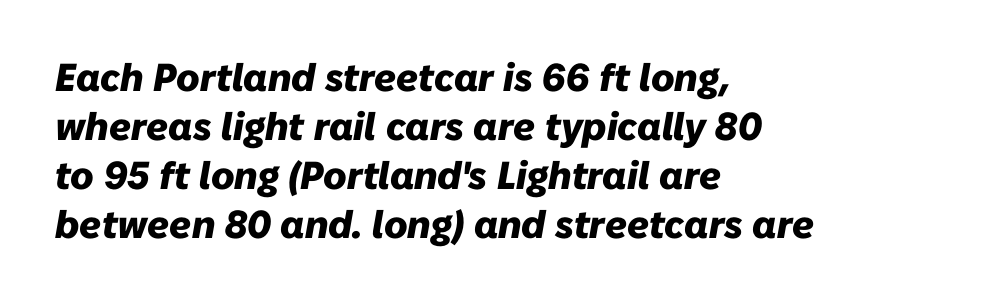
{"italic": "yes", "lean": "right", "slant_degrees": 10, "bold": "yes", "weight": "heavy", "width": "normal", "stroke_contrast": "low", "x_height": "medium", "monospaced": "no", "underline": "no", "align": "left", "line_spacing": "normal", "line_spacing_ratio": 1.26, "letter_spacing": "normal", "letter_spacing_em": 0.0, "glyph_px": 39}
